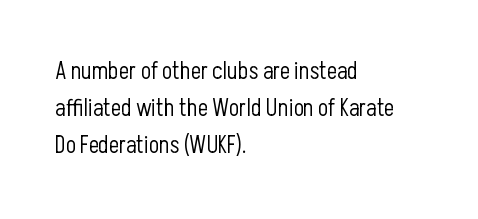
Ordinary non-slanted type is in use. This sample uses plain, unmodified letter spacing. Has an underline been added? It has not. The designer left line spacing at the default. The cut favours lightness, reaching ordinary text weight at its darkest. Layout note: lines flush left.
